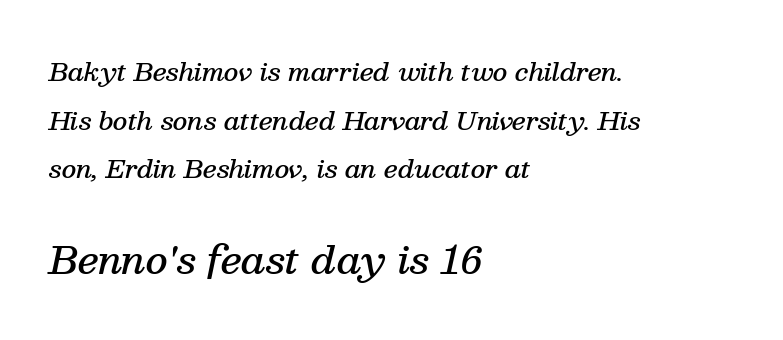
Q: Is the text bold? A: Semi-bold.
Q: Is the text italic (slanted)? A: Yes, it leans right by about 13 degrees.
Q: Is the typeface a serif or a sans-serif typeface? A: Serif.
Q: Is the text underlined? A: No.
Q: How is the paragraph aligned? A: Left-aligned.
Q: Is the spacing between letters normal or unusually wide? A: Normal.
Q: Is the spacing between lines tight, normal or loose? A: Loose.
Q: Which block of text is set in a larger size, the first (top) or the second (bottom)? A: The second (bottom) one.
Q: Width (condensed, normal, or wide)? A: Normal.
Q: Stroke contrast? A: Medium.
Q: x-height? A: Medium.
Q: Monospaced? A: No.
